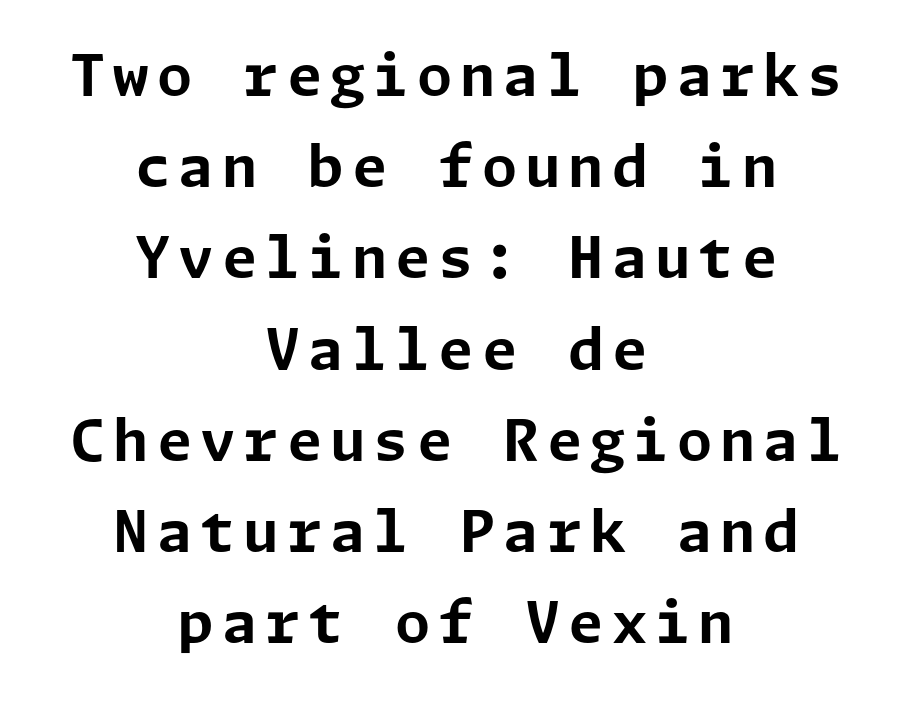
The image shows 57 px bold sans-serif type, upright; set centered, normal line spacing (1.6x), not underlined; low stroke contrast and a medium x-height.
